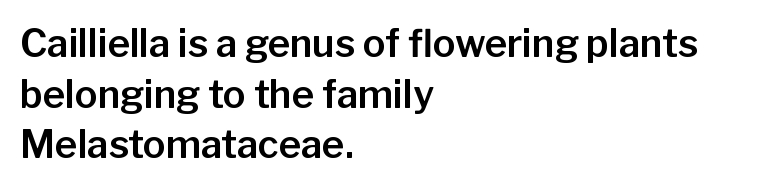
Q: Is the text italic (slanted)? A: No, it is upright.
Q: Is the typeface a serif or a sans-serif typeface? A: Sans-serif.
Q: Is the text underlined? A: No.
Q: How is the paragraph aligned? A: Left-aligned.
Q: Is the spacing between letters normal or unusually wide? A: Normal.
Q: Is the spacing between lines tight, normal or loose? A: Normal.
Q: Width (condensed, normal, or wide)? A: Normal.
Q: Stroke contrast? A: Low.
Q: x-height? A: Medium.
Q: Monospaced? A: No.
